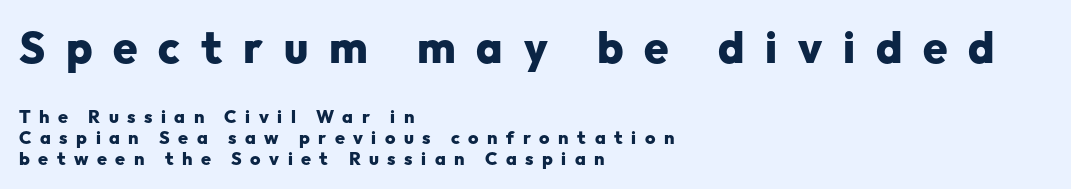
Character widths vary here, with narrow letters taking less room than wide ones. Typesetter's note: full bold, strokes at maximum text heaviness. You can tell from the bare stems that sans-serif type was used. A bare baseline throughout the passage.
